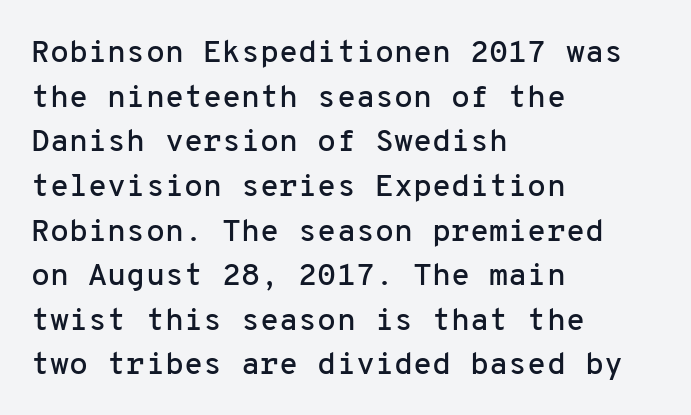
The image shows 31 px sans-serif type, upright, monospaced; set left-aligned, normal line spacing (1.44x), normal letter spacing, not underlined; low stroke contrast and a medium x-height.
